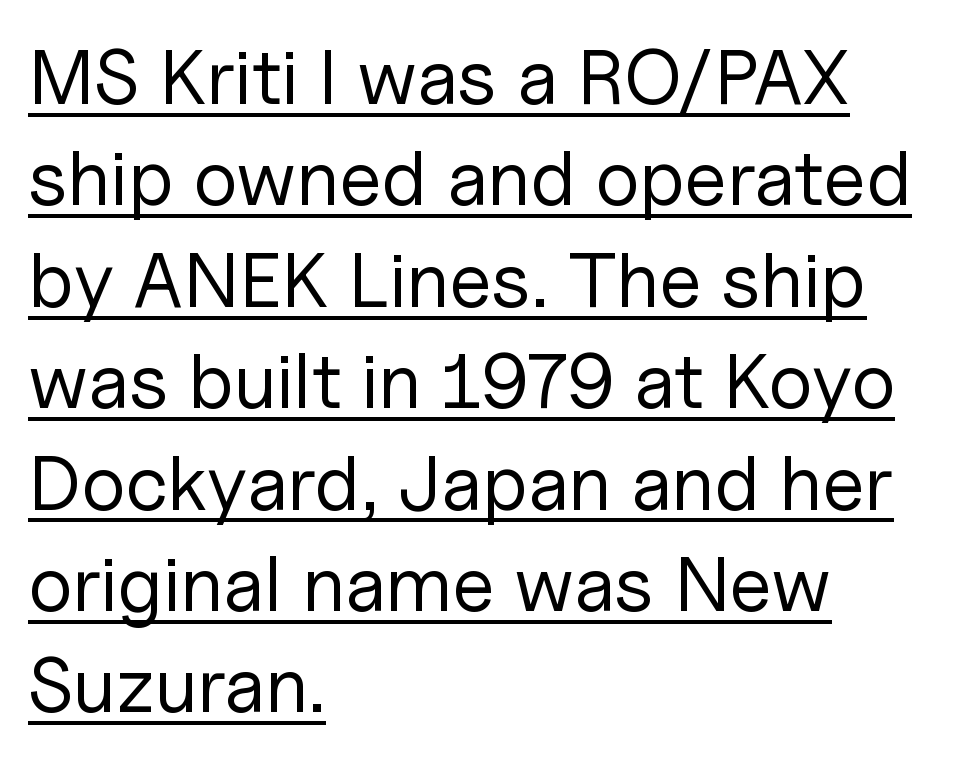
Q: Is the text bold? A: No.
Q: Is the text italic (slanted)? A: No, it is upright.
Q: Is the typeface a serif or a sans-serif typeface? A: Sans-serif.
Q: Is the text underlined? A: Yes.
Q: How is the paragraph aligned? A: Left-aligned.
Q: Is the spacing between letters normal or unusually wide? A: Normal.
Q: Is the spacing between lines tight, normal or loose? A: Normal.
Q: Width (condensed, normal, or wide)? A: Normal.
Q: Stroke contrast? A: Low.
Q: x-height? A: Medium.
Q: Monospaced? A: No.
